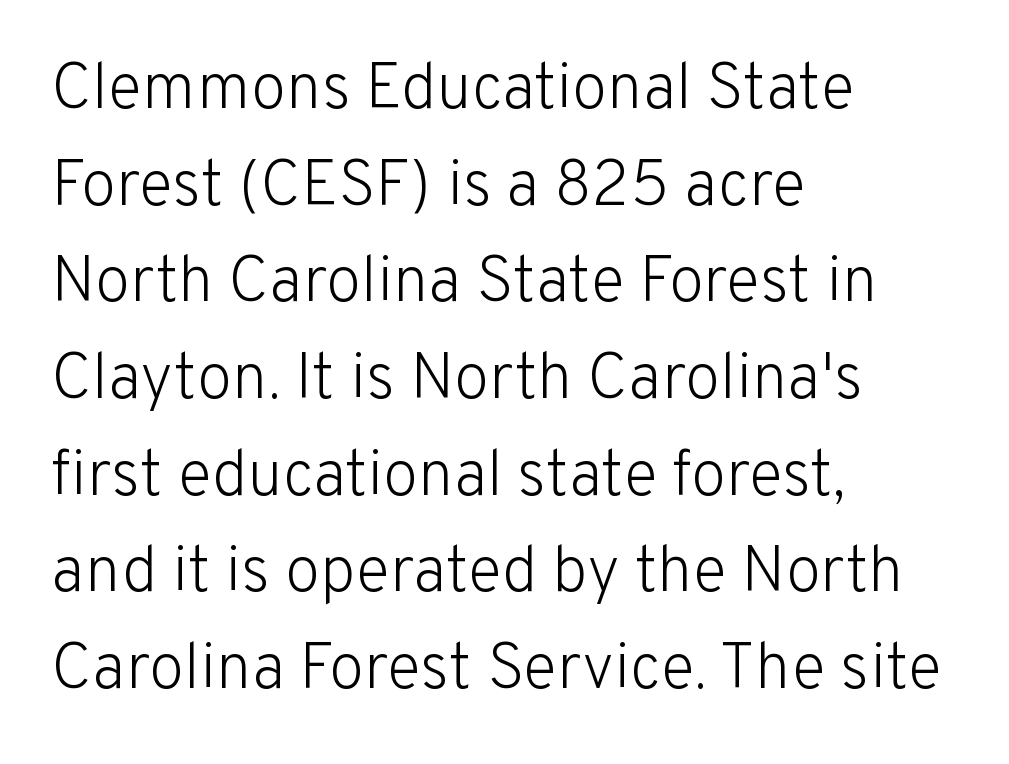
The weight tops out at a normal text grade. Anything drawn beneath the words? Only blank space. Short note: letters normally spaced. The letters advance in unequal steps, a hallmark of proportional type.
